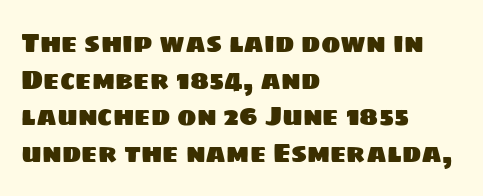
The image shows 26 px text type; set left-aligned, normal line spacing (1.41x), normal letter spacing, not underlined.
